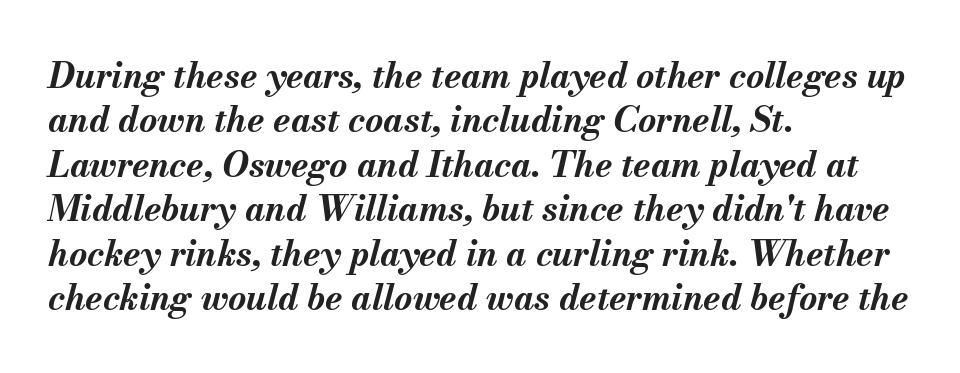
{"italic": "yes", "lean": "right", "slant_degrees": 13, "bold": "yes", "weight": "bold", "width": "normal", "stroke_contrast": "medium", "x_height": "small", "monospaced": "no", "underline": "no", "align": "left", "line_spacing": "normal", "line_spacing_ratio": 1.27, "letter_spacing": "normal", "letter_spacing_em": 0.0, "glyph_px": 35}
